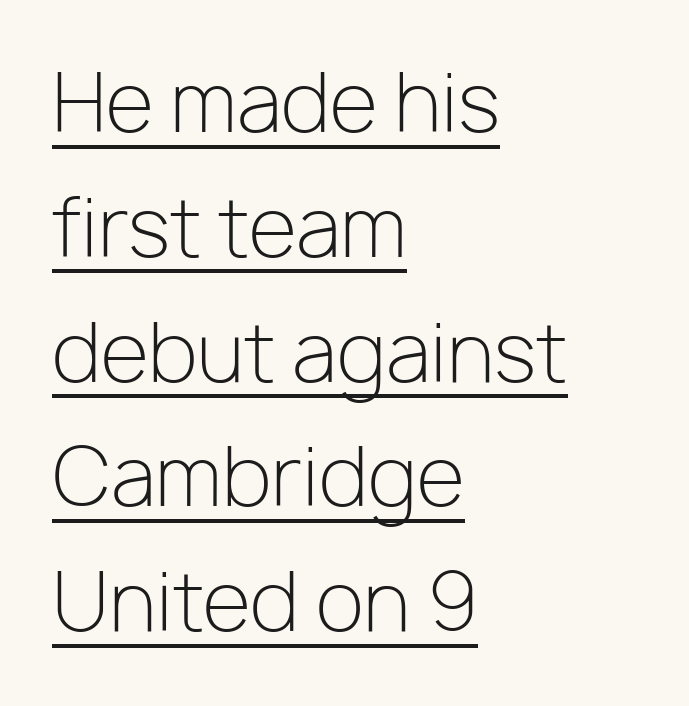
{"serif": "no", "italic": "no", "bold": "no", "weight": "light", "width": "normal", "stroke_contrast": "low", "x_height": "medium", "monospaced": "no", "underline": "yes", "align": "left", "line_spacing": "normal", "line_spacing_ratio": 1.58, "letter_spacing": "normal", "letter_spacing_em": 0.0, "glyph_px": 79}
